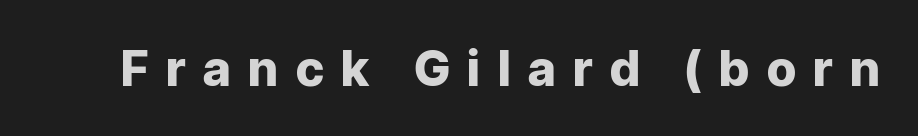
The image shows 49 px heavy sans-serif type, upright; set unusually wide letter spacing (+0.36 em), not underlined; low stroke contrast and a medium x-height.
